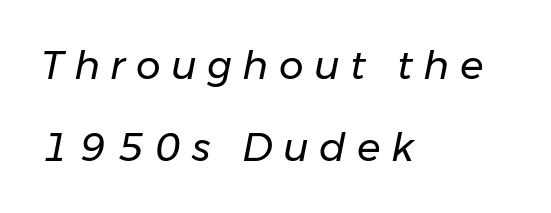
{"italic": "yes", "lean": "right", "slant_degrees": 11, "bold": "no", "weight": "regular", "width": "normal", "stroke_contrast": "low", "x_height": "medium", "monospaced": "no", "underline": "no", "align": "left", "line_spacing": "loose", "line_spacing_ratio": 2.11, "letter_spacing": "wide", "letter_spacing_em": 0.27, "glyph_px": 39}
